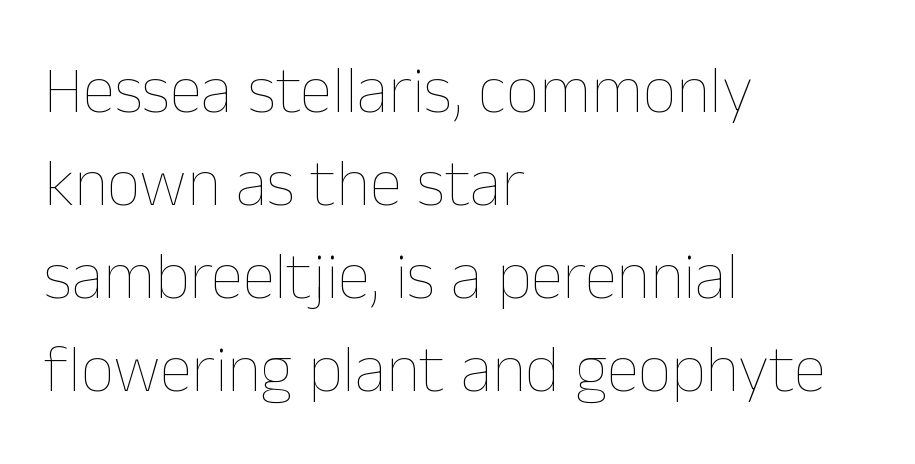
Q: Is the text bold? A: No.
Q: Is the text italic (slanted)? A: No, it is upright.
Q: Is the text underlined? A: No.
Q: How is the paragraph aligned? A: Left-aligned.
Q: Is the spacing between letters normal or unusually wide? A: Normal.
Q: Is the spacing between lines tight, normal or loose? A: Normal.
Q: Width (condensed, normal, or wide)? A: Normal.
Q: Stroke contrast? A: Low.
Q: x-height? A: Medium.
Q: Monospaced? A: No.
